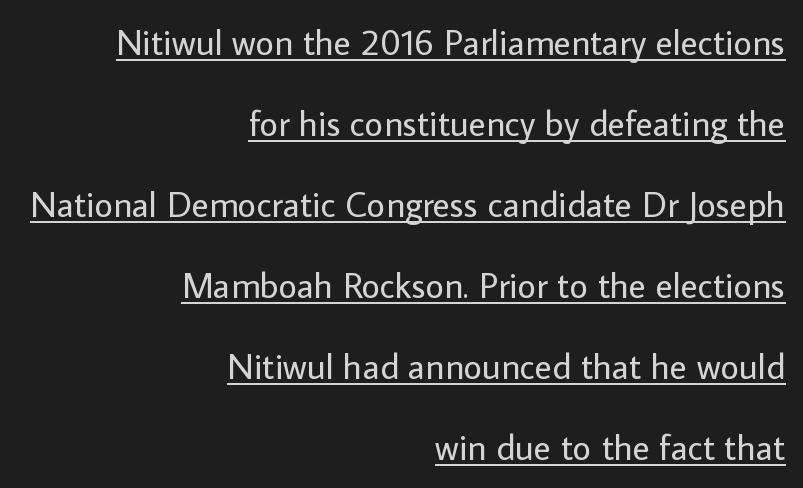
The image shows 36 px regular-weight sans-serif type, upright; set right-aligned, loose line spacing (2.25x), normal letter spacing, underlined; low stroke contrast and a medium x-height.
